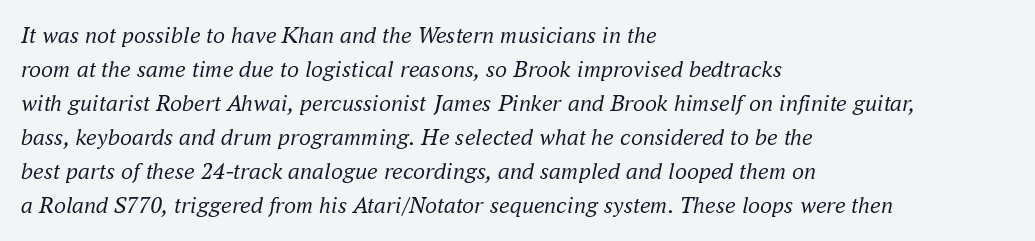
The image shows 24 px text type, italic (leaning right); set left-aligned, normal line spacing (1.42x), normal letter spacing, not underlined.
